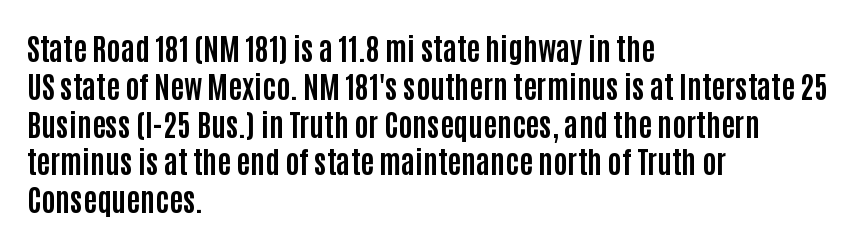
The face used here is proportionally spaced, like ordinary book or web type. Weight check: bold — yes, fully. The passage shown stacks its lines at a standard gap. Standard letterfit; no display-style spreading of the glyphs. Compared with a centered layout, this one pins lines to the left instead. Regarding serifs, this sample does without them.
